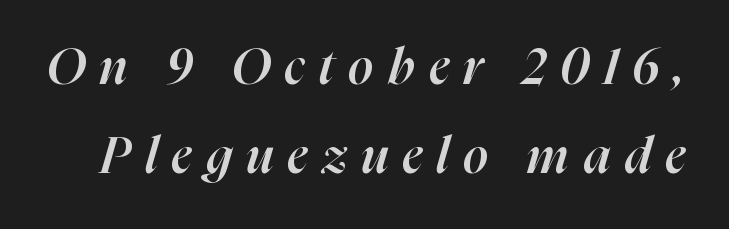
The image shows 50 px semibold type, italic (leaning right); set line spacing 1.79x, unusually wide letter spacing (+0.29 em), not underlined; high stroke contrast and a medium x-height.
